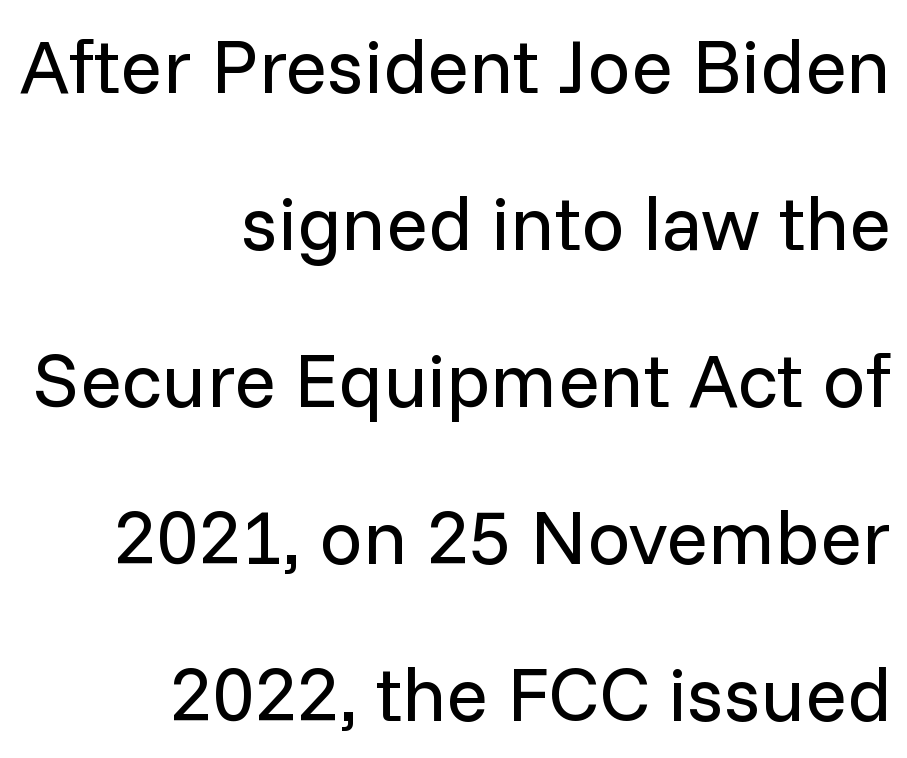
{"serif": "no", "italic": "no", "bold": "no", "weight": "regular", "width": "normal", "stroke_contrast": "low", "x_height": "medium", "monospaced": "no", "underline": "no", "align": "right", "line_spacing": "loose", "line_spacing_ratio": 2.04, "letter_spacing": "normal", "letter_spacing_em": 0.0, "glyph_px": 77}
